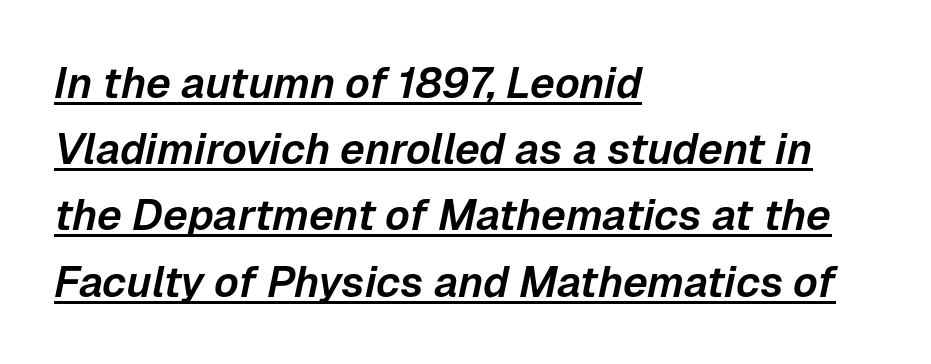
The image shows 43 px text type, italic (leaning right); set left-aligned, normal line spacing (1.54x), normal letter spacing, underlined; low stroke contrast and a medium x-height.
